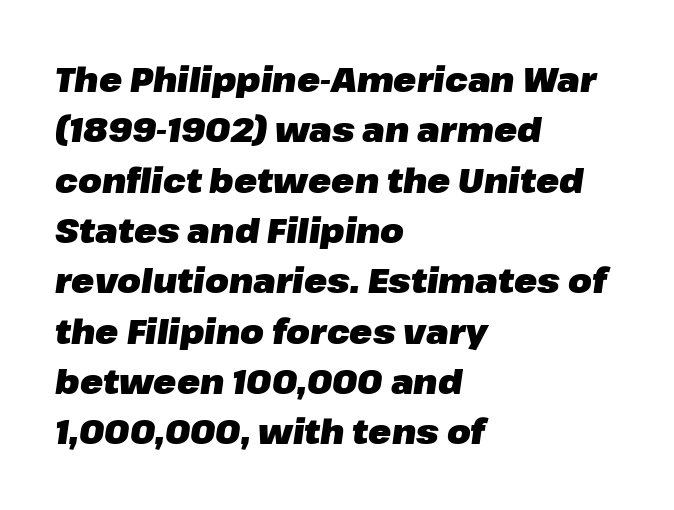
The image shows 34 px heavy type, italic (leaning right); set left-aligned, normal line spacing (1.48x), normal letter spacing, not underlined; low stroke contrast and a medium x-height.
